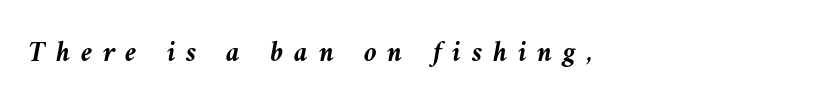
{"italic": "yes", "lean": "left", "slant_degrees": 9, "bold": "yes", "weight": "semibold", "width": "normal", "stroke_contrast": "medium", "x_height": "medium", "monospaced": "no", "underline": "no", "align": "left", "letter_spacing": "wide", "letter_spacing_em": 0.37, "glyph_px": 29}
